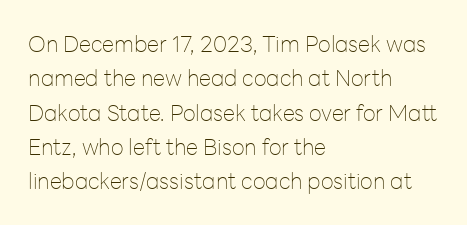
Q: Is the text bold? A: No.
Q: Is the text italic (slanted)? A: No, it is upright.
Q: Is the text underlined? A: No.
Q: How is the paragraph aligned? A: Left-aligned.
Q: Is the spacing between letters normal or unusually wide? A: Normal.
Q: Is the spacing between lines tight, normal or loose? A: Normal.
